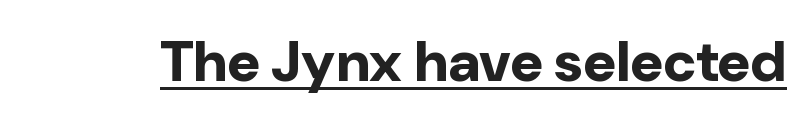
{"serif": "no", "italic": "no", "bold": "yes", "weight": "bold", "width": "normal", "stroke_contrast": "low", "x_height": "medium", "monospaced": "no", "underline": "yes", "letter_spacing": "normal", "letter_spacing_em": 0.0, "glyph_px": 57}
